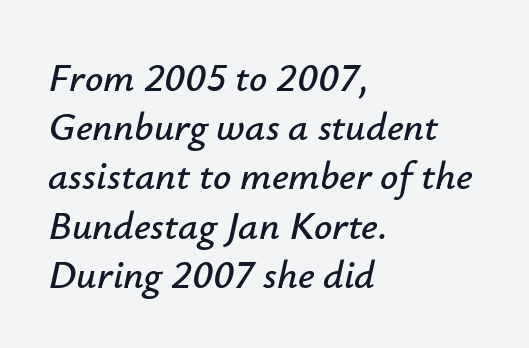
The specimen omits any rule beneath the text block's lines. These lines keep a tight, regular rhythm from letter to letter. These lines stack with their left ends in a neat column. The passage shown is typed in a proportional face where columns would drift.
